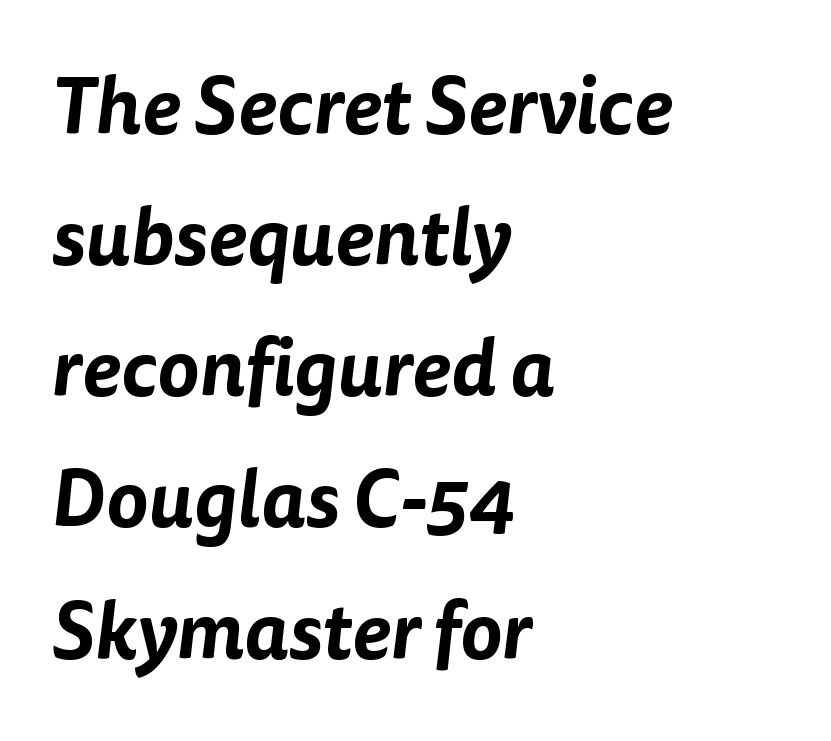
The image shows 79 px sans-serif type; set left-aligned, normal line spacing (1.66x), normal letter spacing, not underlined; low stroke contrast and a medium x-height.
